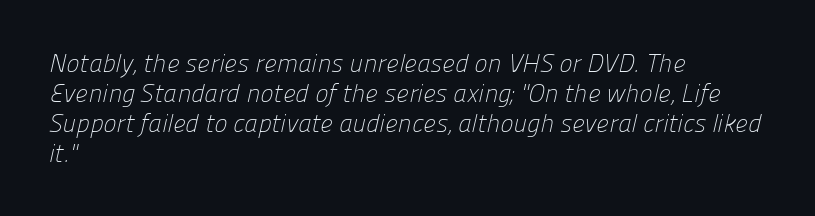
Reading down the block, your eye returns to a fixed left position each line. The horizontal fit of the characters is conventional and even. The letterforms sit at book weight or below. Letters rest on an invisible, unmarked baseline.
